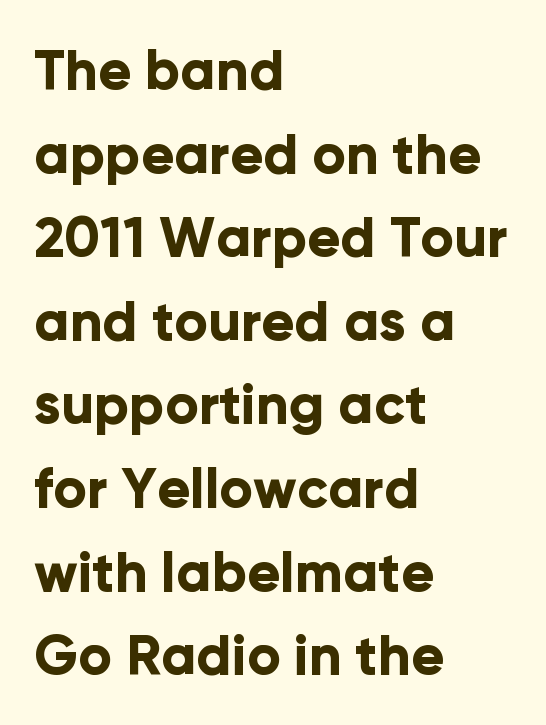
The image shows 55 px bold sans-serif type, upright; set left-aligned, normal line spacing (1.52x), normal letter spacing, not underlined; low stroke contrast and a medium x-height.
